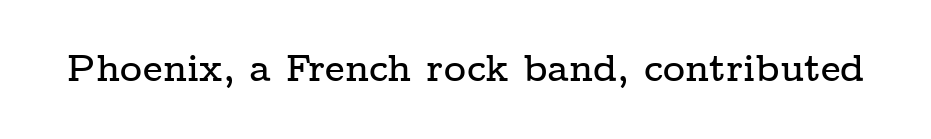
{"serif": "yes", "italic": "no", "width": "wide", "stroke_contrast": "low", "x_height": "medium", "monospaced": "no", "underline": "no", "letter_spacing": "normal", "letter_spacing_em": 0.0, "glyph_px": 38}
